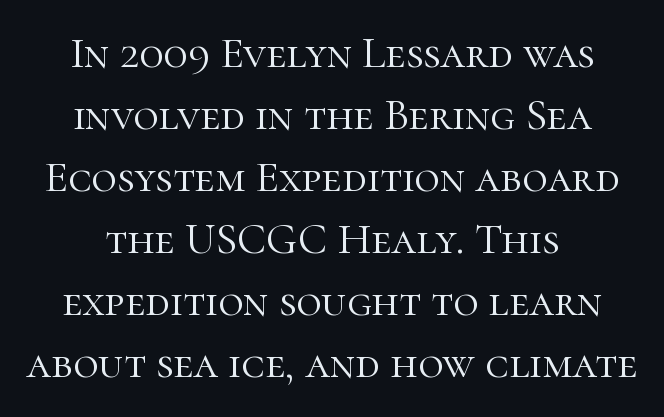
The image shows 44 px light serif type, upright; set centered, normal line spacing (1.41x), normal letter spacing, not underlined; high stroke contrast and a medium x-height.
